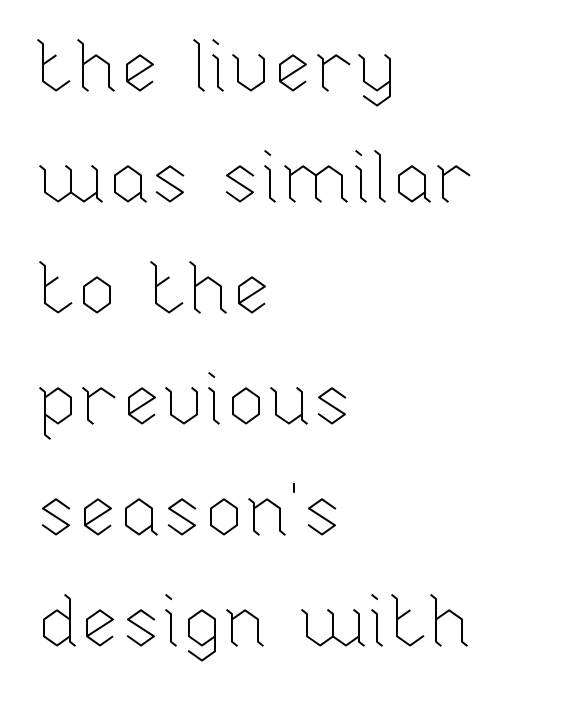
The image shows 73 px thin type, upright; set left-aligned, normal line spacing (1.52x), normal letter spacing, not underlined; low stroke contrast and a medium x-height.
